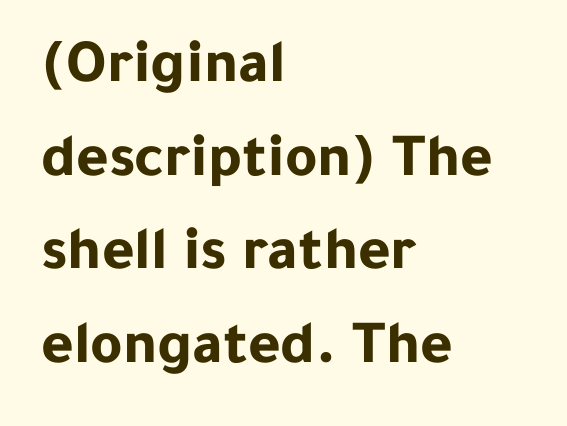
Q: Is the text bold? A: Yes.
Q: Is the text italic (slanted)? A: No, it is upright.
Q: Is the typeface a serif or a sans-serif typeface? A: Sans-serif.
Q: Is the text underlined? A: No.
Q: How is the paragraph aligned? A: Left-aligned.
Q: Is the spacing between letters normal or unusually wide? A: Normal.
Q: Is the spacing between lines tight, normal or loose? A: Normal.
Q: Width (condensed, normal, or wide)? A: Normal.
Q: Stroke contrast? A: Low.
Q: x-height? A: Medium.
Q: Monospaced? A: No.
